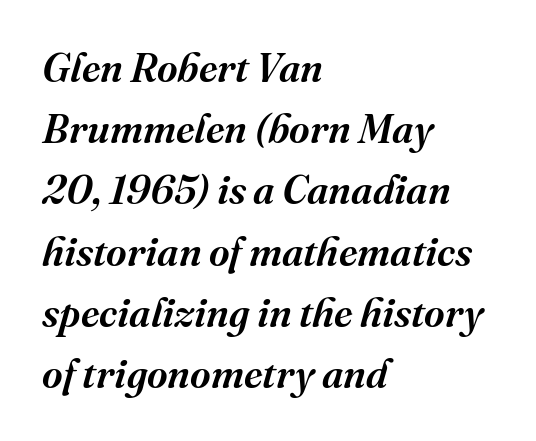
Q: Is the text italic (slanted)? A: Yes, it leans right by about 16 degrees.
Q: Is the typeface a serif or a sans-serif typeface? A: Serif.
Q: Is the text underlined? A: No.
Q: How is the paragraph aligned? A: Left-aligned.
Q: Is the spacing between letters normal or unusually wide? A: Normal.
Q: Is the spacing between lines tight, normal or loose? A: Normal.
Q: Width (condensed, normal, or wide)? A: Normal.
Q: Stroke contrast? A: Medium.
Q: x-height? A: Medium.
Q: Monospaced? A: No.
